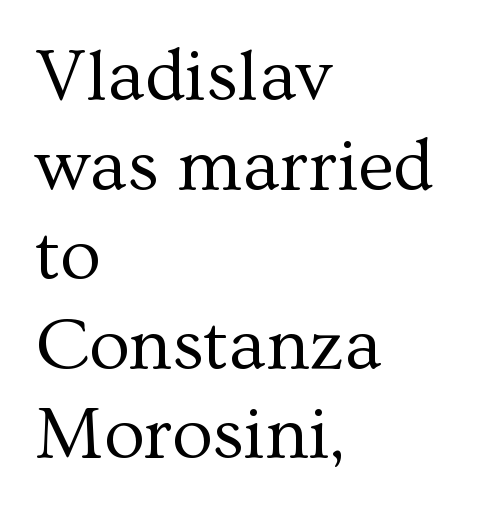
The image shows 74 px regular-weight serif type, upright; set left-aligned, line spacing 1.21x, normal letter spacing, not underlined; medium stroke contrast and a medium x-height.
